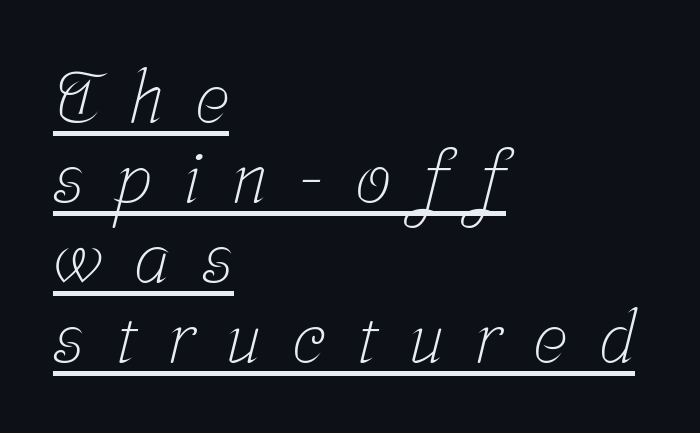
{"serif": "yes", "bold": "no", "weight": "light", "width": "condensed", "stroke_contrast": "low", "x_height": "medium", "monospaced": "no", "underline": "yes", "align": "left", "line_spacing": "tight", "line_spacing_ratio": 1.11, "letter_spacing": "wide", "letter_spacing_em": 0.44, "glyph_px": 72}
